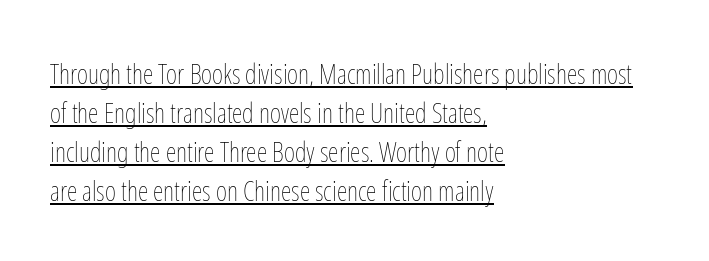
{"italic": "no", "bold": "no", "underline": "yes", "align": "left", "line_spacing": "normal", "line_spacing_ratio": 1.44, "letter_spacing": "normal", "letter_spacing_em": 0.0, "glyph_px": 27}
